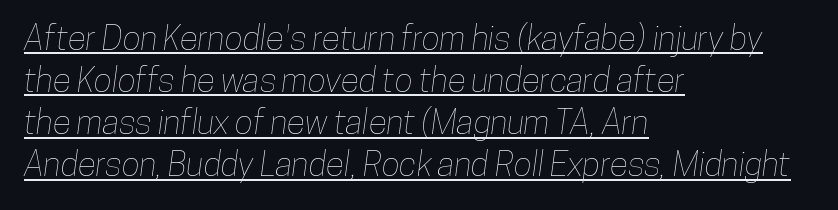
Q: Is the text underlined? A: Yes.
Q: How is the paragraph aligned? A: Left-aligned.
Q: Is the spacing between letters normal or unusually wide? A: Normal.
Q: Width (condensed, normal, or wide)? A: Condensed.
Q: Stroke contrast? A: Low.
Q: x-height? A: Medium.
Q: Monospaced? A: No.
